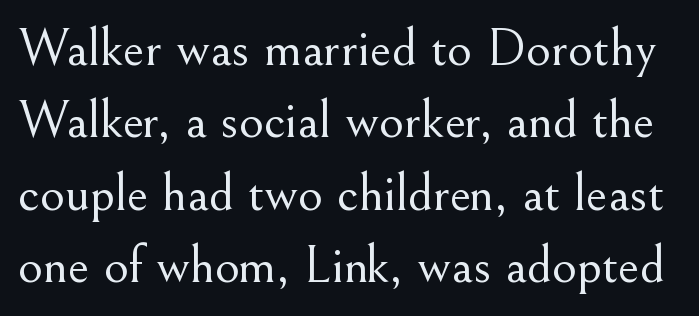
Q: Is the text bold? A: No.
Q: Is the text italic (slanted)? A: No, it is upright.
Q: Is the typeface a serif or a sans-serif typeface? A: Serif.
Q: Is the text underlined? A: No.
Q: Is the spacing between letters normal or unusually wide? A: Normal.
Q: Is the spacing between lines tight, normal or loose? A: Normal.
Q: Width (condensed, normal, or wide)? A: Normal.
Q: Stroke contrast? A: Medium.
Q: x-height? A: Small.
Q: Monospaced? A: No.
